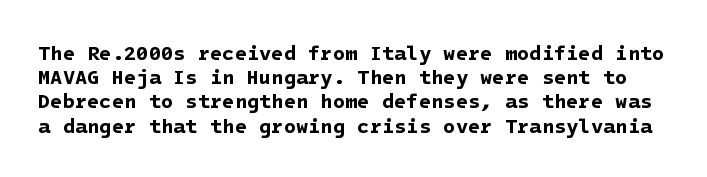
{"bold": "yes", "underline": "no", "line_spacing_ratio": 1.21, "letter_spacing": "normal", "letter_spacing_em": 0.0, "glyph_px": 20}
